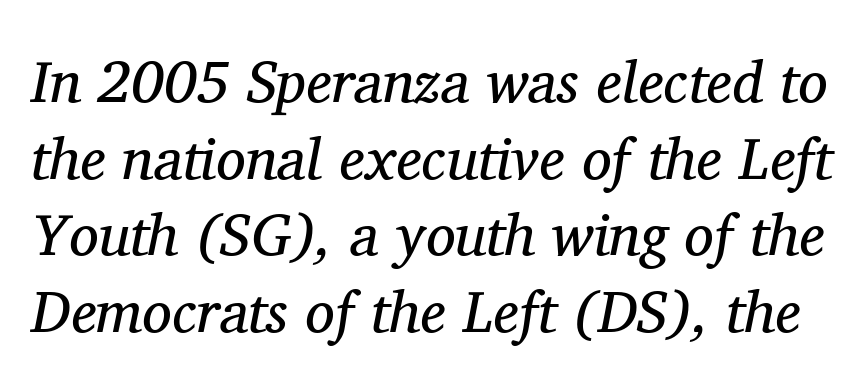
Decoration check: the copy has no underline. Compared with ordinary roman type, these characters are visibly tilted. This sample uses plain, unmodified letter spacing. Bold? No — there's no thickening of the strokes.
